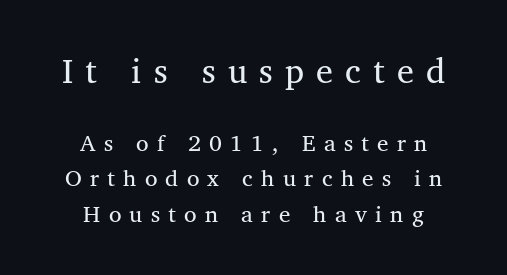
Each stroke keeps to a modest, everyday thickness or less. Top chunk: large. Bottom chunk: small. Does extra space separate the letters? Yes, quite a lot of it. Notice how the stems are strictly vertical — no italics here. This sample has the flowing, uneven cadence of proportional lettering. The foot of each line stays bare and open.
